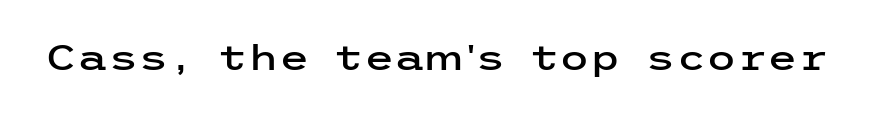
The image shows 35 px wide sans-serif type, upright; set normal letter spacing, not underlined; low stroke contrast and a medium x-height.
